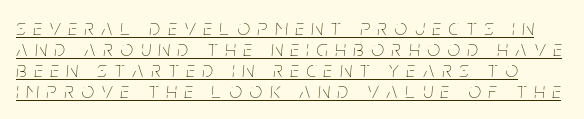
The font's italic variant was chosen for this text. Unbolded letterforms with no extra heft. The typesetter has applied underlining to the passage shown. The gaps between neighbouring characters are conspicuously large. Vertical spacing — tight.
